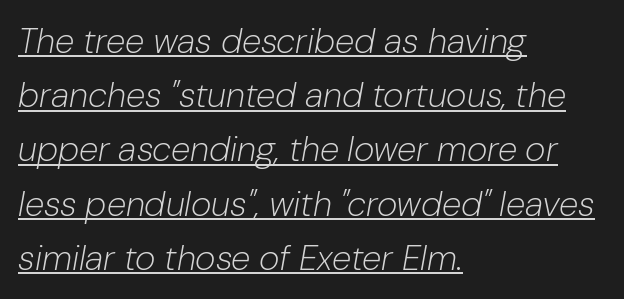
On a weight scale, this lands at 450 or below. The tracking reads as untouched default to a designer's eye. The paragraph shown leans on its left margin. Quick note: underline on. These lines are rendered in a variable-pitch font.
